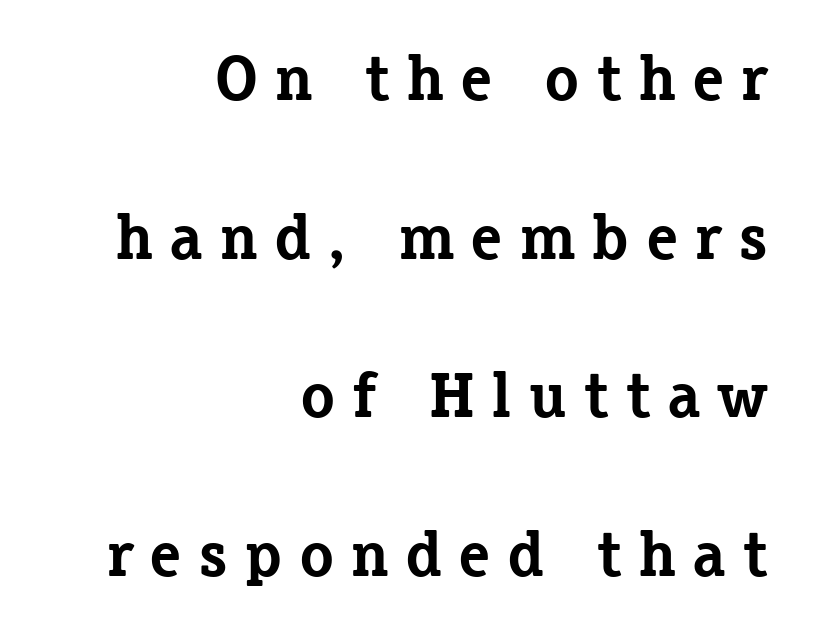
The image shows 64 px bold serif type, upright; set right-aligned, loose line spacing (2.48x), unusually wide letter spacing (+0.25 em), not underlined; low stroke contrast and a medium x-height.
